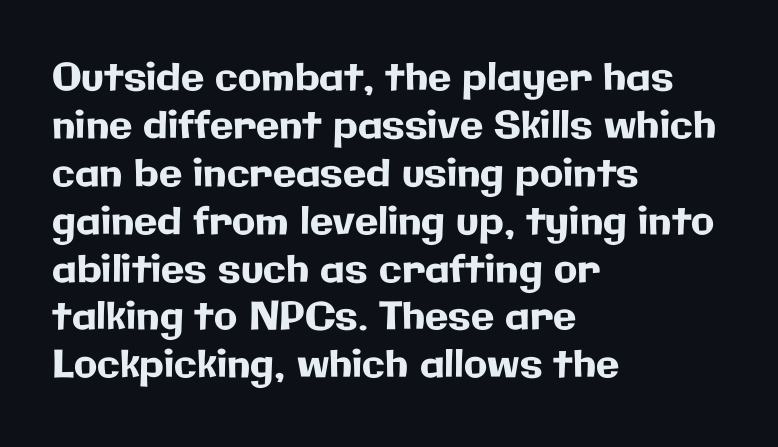
Q: Is the text italic (slanted)? A: No, it is upright.
Q: Is the typeface a serif or a sans-serif typeface? A: Sans-serif.
Q: Is the text underlined? A: No.
Q: How is the paragraph aligned? A: Left-aligned.
Q: Is the spacing between letters normal or unusually wide? A: Normal.
Q: Is the spacing between lines tight, normal or loose? A: Normal.
Q: Width (condensed, normal, or wide)? A: Normal.
Q: Stroke contrast? A: Low.
Q: x-height? A: Medium.
Q: Monospaced? A: No.
